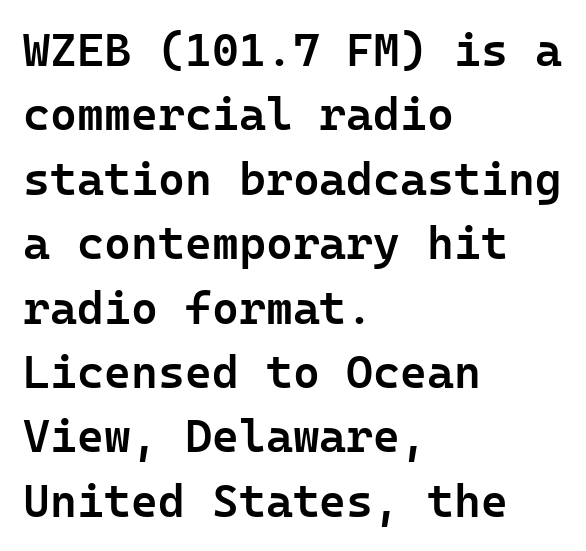
Q: Is the text bold? A: Semi-bold.
Q: Is the text italic (slanted)? A: No, it is upright.
Q: Is the typeface a serif or a sans-serif typeface? A: Sans-serif.
Q: Is the text underlined? A: No.
Q: How is the paragraph aligned? A: Left-aligned.
Q: Is the spacing between letters normal or unusually wide? A: Normal.
Q: Is the spacing between lines tight, normal or loose? A: Normal.
Q: Width (condensed, normal, or wide)? A: Normal.
Q: Stroke contrast? A: Low.
Q: x-height? A: Medium.
